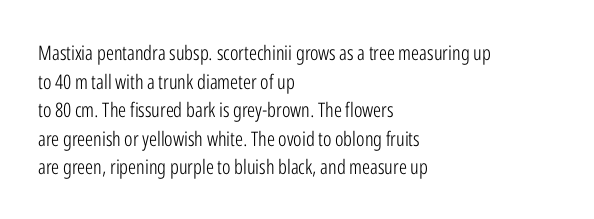
Honestly, the letter spacing is just normal — you wouldn't notice it. Every row of glyphs begins at an identical x-position on the left. The lettering holds an erect, upright posture throughout. A typesetter would call this leading conventional body-copy spacing.
